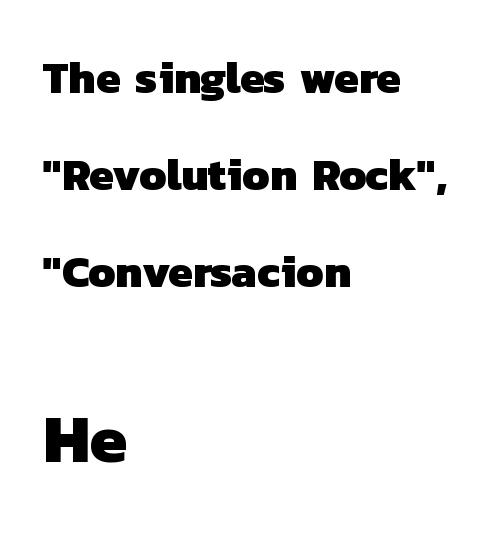
Nobody touched the tracking dial on this one. Decoration check: the copy has no underline. Notice the wide empty band between every row — that's loose leading. Is the type bold? Yes — the strokes are clearly thick and heavy. Here the designer chose a conventional face with non-uniform glyph widths. Letterform terminals end flat and unadorned throughout the passage.
